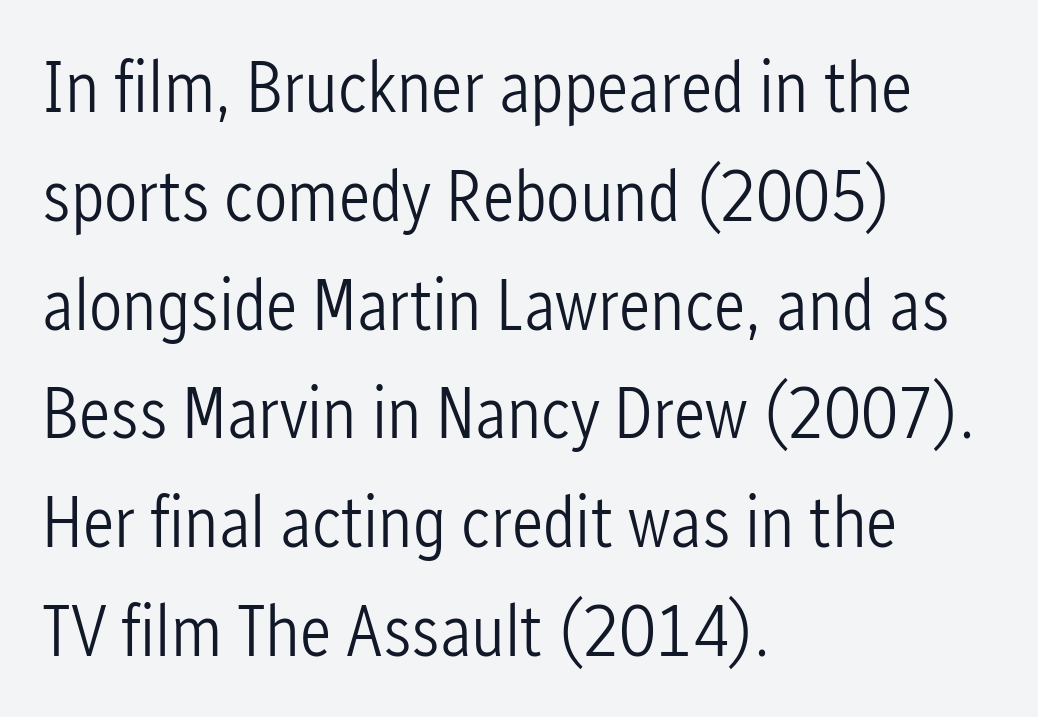
The image shows 74 px light, condensed sans-serif type, upright; set left-aligned, normal line spacing (1.47x), normal letter spacing, not underlined; low stroke contrast and a medium x-height.
